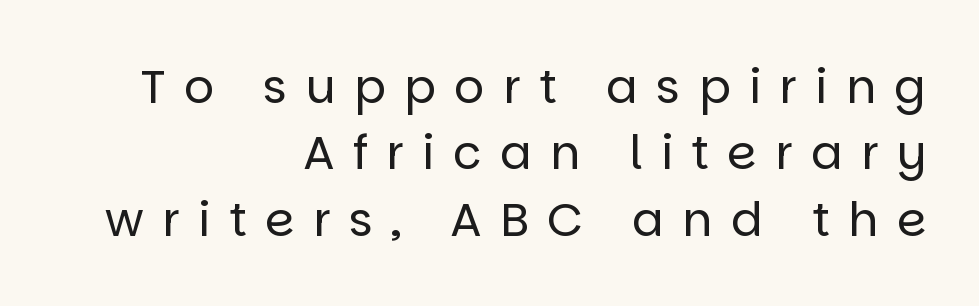
{"serif": "no", "italic": "no", "bold": "no", "weight": "regular", "width": "normal", "stroke_contrast": "low", "x_height": "large", "monospaced": "no", "underline": "no", "align": "right", "line_spacing": "normal", "line_spacing_ratio": 1.41, "letter_spacing": "wide", "letter_spacing_em": 0.39, "glyph_px": 47}
